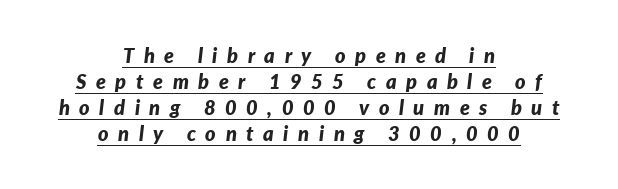
The image shows 20 px bold type, italic (leaning right); set centered, normal line spacing (1.3x), unusually wide letter spacing (+0.48 em), underlined.
